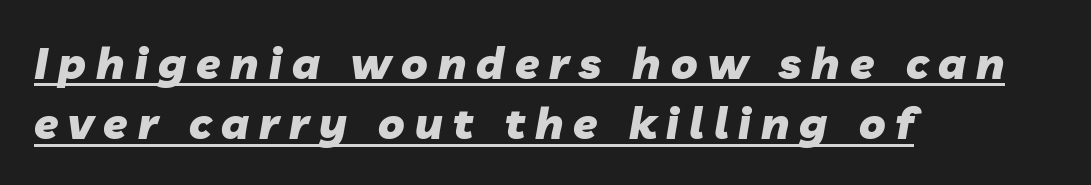
The letters advance in unequal steps, a hallmark of proportional type. The letters are slanted; this is an italic face. Casual observation: everything's shoved over to the left. The face used here is rendered with a markedly widened letterfit. Check the space under the baseline: a stroke is drawn there.
